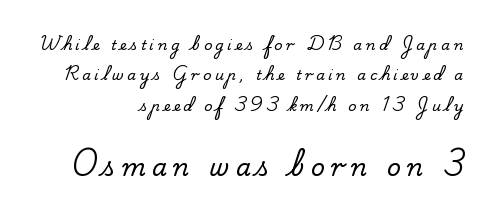
Q: Is the text italic (slanted)? A: Yes.
Q: Is the text underlined? A: No.
Q: How is the paragraph aligned? A: Right-aligned.
Q: Is the spacing between letters normal or unusually wide? A: Unusually wide.
Q: Is the spacing between lines tight, normal or loose? A: Loose.
Q: Which block of text is set in a larger size, the first (top) or the second (bottom)? A: The second (bottom) one.
